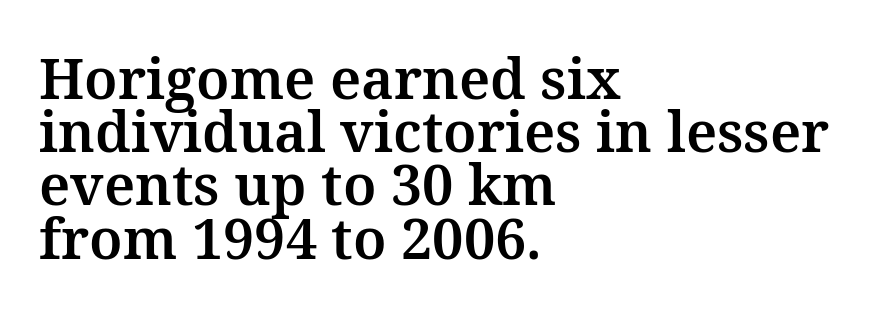
{"serif": "yes", "italic": "no", "width": "normal", "stroke_contrast": "medium", "x_height": "medium", "monospaced": "no", "underline": "no", "align": "left", "line_spacing": "tight", "line_spacing_ratio": 0.95, "letter_spacing": "normal", "letter_spacing_em": 0.0, "glyph_px": 56}
